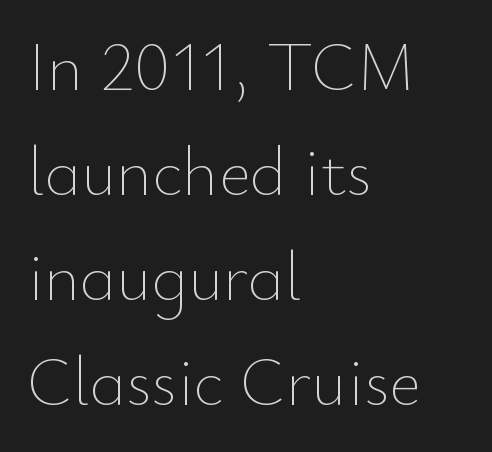
Q: Is the text bold? A: No.
Q: Is the text italic (slanted)? A: No, it is upright.
Q: Is the text underlined? A: No.
Q: How is the paragraph aligned? A: Left-aligned.
Q: Is the spacing between letters normal or unusually wide? A: Normal.
Q: Is the spacing between lines tight, normal or loose? A: Normal.
Q: Width (condensed, normal, or wide)? A: Normal.
Q: Stroke contrast? A: Low.
Q: x-height? A: Small.
Q: Monospaced? A: No.
